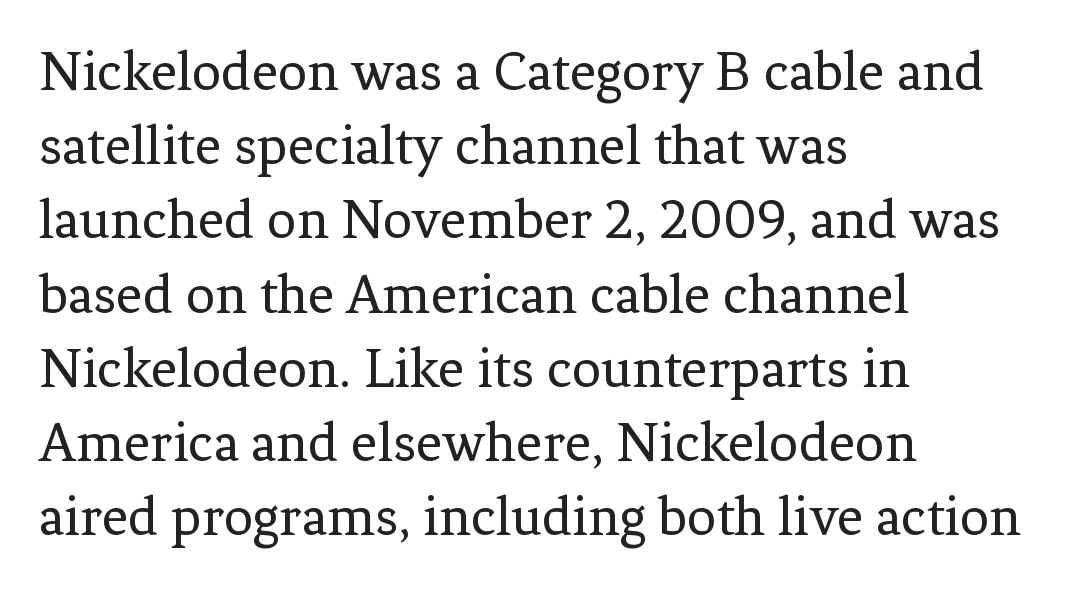
The image shows 58 px regular-weight serif type, upright; set left-aligned, normal line spacing (1.28x), normal letter spacing, not underlined; low stroke contrast and a medium x-height.
